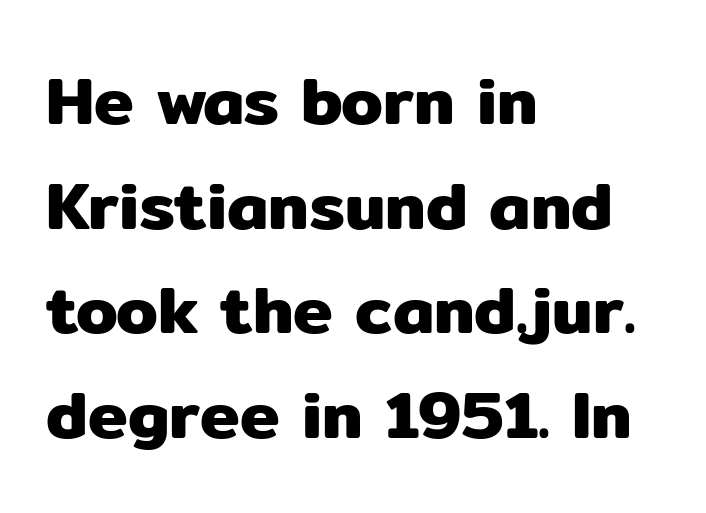
Compared with typical body copy, the letter spacing here is the same. Posture: straight, roman, zero tilt. The block of text has a typical density, with ordinary space between rows. Rule under the text: the space is simply empty. Does the type have serifs? No, each stem ends abruptly. Left-aligned paragraph, ragged on the right.
